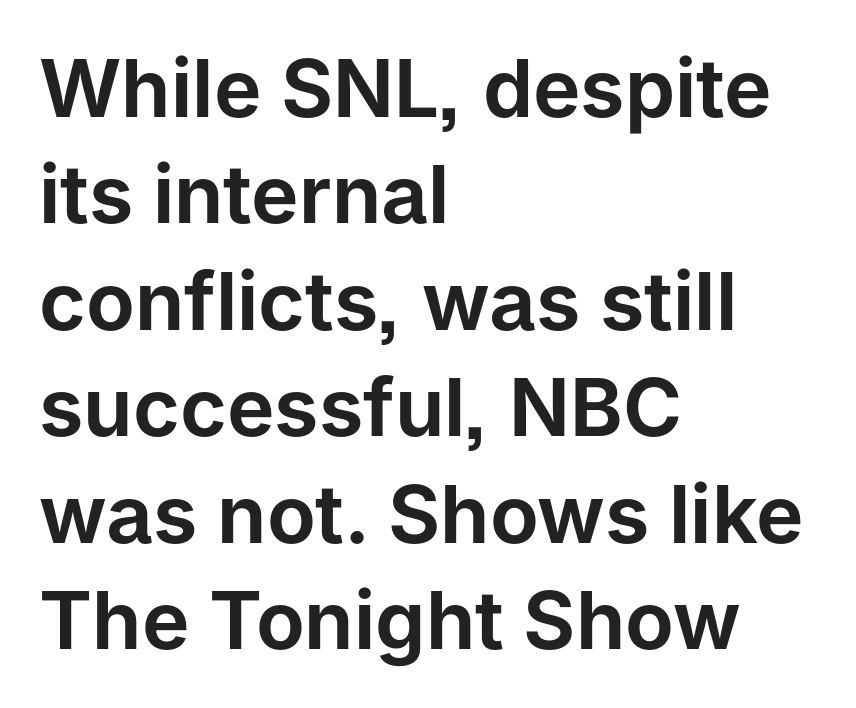
The image shows 80 px sans-serif type, upright; set left-aligned, normal line spacing (1.33x), normal letter spacing, not underlined; low stroke contrast and a medium x-height.
